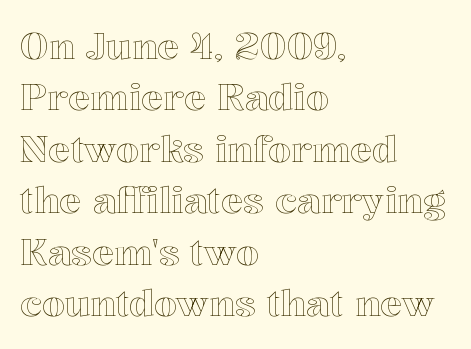
{"italic": "no", "width": "normal", "x_height": "medium", "monospaced": "no", "underline": "no", "align": "left", "line_spacing": "normal", "line_spacing_ratio": 1.39, "letter_spacing": "normal", "letter_spacing_em": 0.0, "glyph_px": 37}
